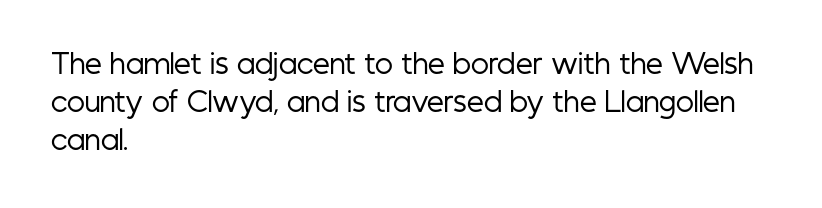
Q: Is the text bold? A: No.
Q: Is the text italic (slanted)? A: No, it is upright.
Q: Is the text underlined? A: No.
Q: How is the paragraph aligned? A: Left-aligned.
Q: Is the spacing between letters normal or unusually wide? A: Normal.
Q: Is the spacing between lines tight, normal or loose? A: Normal.
